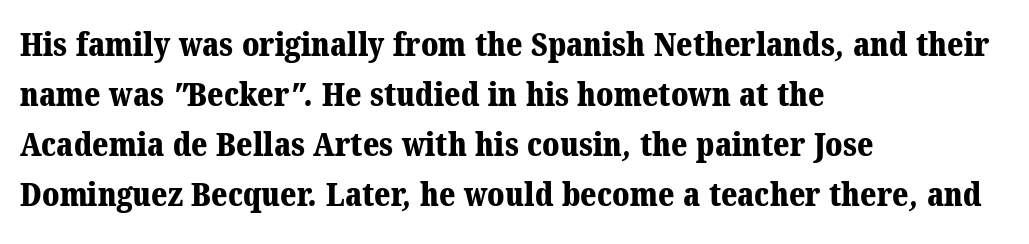
Notice how descenders clear the ascenders below comfortably — that's standard leading. Caption: standard tracking, unaltered. Varying glyph widths throughout — classic text-font behaviour. Its strokes are broad and dark, the hallmark of bold type.
